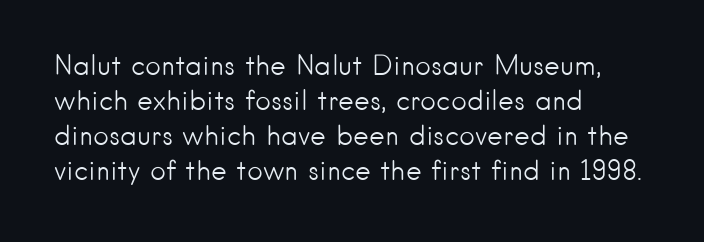
The image shows 27 px text type, upright; set left-aligned, normal line spacing (1.3x), normal letter spacing, not underlined.
